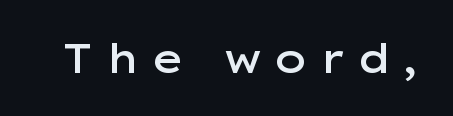
This rendering widens character spacing well past its baseline value. Nothing sits at the stroke ends, so this counts as sans-serif. A somewhat darkened texture: the type is semibold rather than bold. Here the designer chose a conventional face with non-uniform glyph widths. The lettering stays uniformly vertical, giving the passage a roman look.
